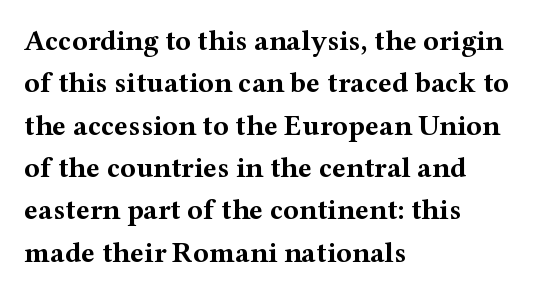
The image shows 29 px bold, wide serif type, upright; set left-aligned, normal line spacing (1.46x), normal letter spacing, not underlined; medium stroke contrast and a medium x-height.
